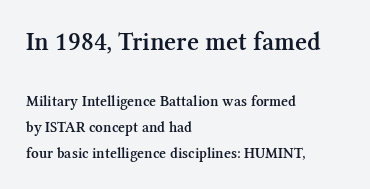
Q: Is the text bold? A: Semi-bold.
Q: Is the text italic (slanted)? A: No, it is upright.
Q: Is the text underlined? A: No.
Q: How is the paragraph aligned? A: Left-aligned.
Q: Is the spacing between letters normal or unusually wide? A: Normal.
Q: Which block of text is set in a larger size, the first (top) or the second (bottom)? A: The first (top) one.
